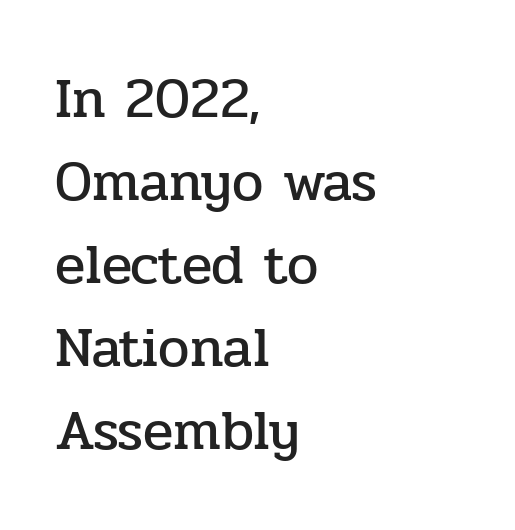
The image shows 56 px serif type, upright; set left-aligned, normal line spacing (1.48x), normal letter spacing, not underlined; low stroke contrast and a medium x-height.
